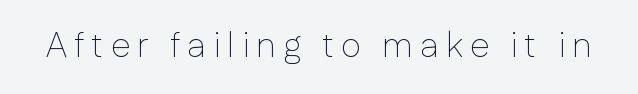
Q: Is the text bold? A: No.
Q: Is the text italic (slanted)? A: No, it is upright.
Q: Is the typeface a serif or a sans-serif typeface? A: Sans-serif.
Q: Is the text underlined? A: No.
Q: Is the spacing between letters normal or unusually wide? A: Unusually wide.
Q: Width (condensed, normal, or wide)? A: Normal.
Q: Stroke contrast? A: Low.
Q: x-height? A: Medium.
Q: Monospaced? A: No.
